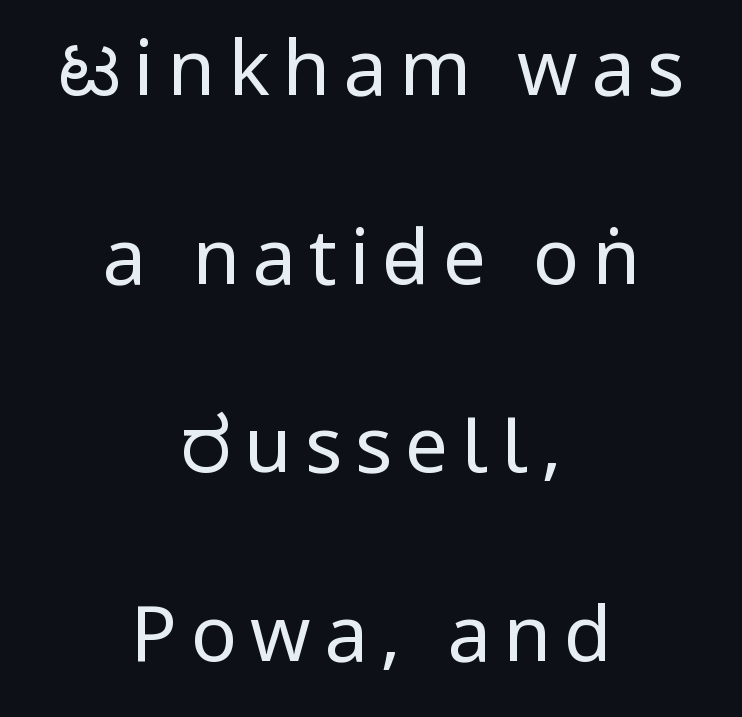
{"serif": "no", "italic": "no", "bold": "no", "weight": "regular", "width": "condensed", "stroke_contrast": "low", "x_height": "large", "monospaced": "no", "underline": "no", "align": "center", "line_spacing": "loose", "line_spacing_ratio": 2.45, "glyph_px": 77}
